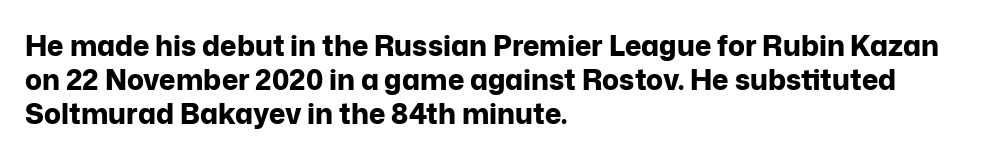
Q: Is the text bold? A: Yes.
Q: Is the text italic (slanted)? A: No, it is upright.
Q: Is the typeface a serif or a sans-serif typeface? A: Sans-serif.
Q: Is the text underlined? A: No.
Q: How is the paragraph aligned? A: Left-aligned.
Q: Is the spacing between letters normal or unusually wide? A: Normal.
Q: Width (condensed, normal, or wide)? A: Normal.
Q: Stroke contrast? A: Low.
Q: x-height? A: Medium.
Q: Monospaced? A: No.
